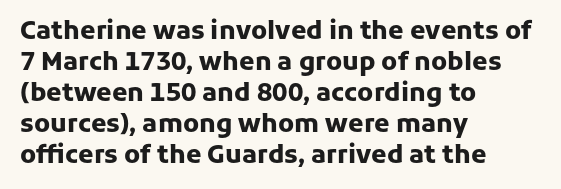
Q: Is the text bold? A: Yes.
Q: Is the text italic (slanted)? A: No, it is upright.
Q: Is the text underlined? A: No.
Q: How is the paragraph aligned? A: Left-aligned.
Q: Is the spacing between letters normal or unusually wide? A: Normal.
